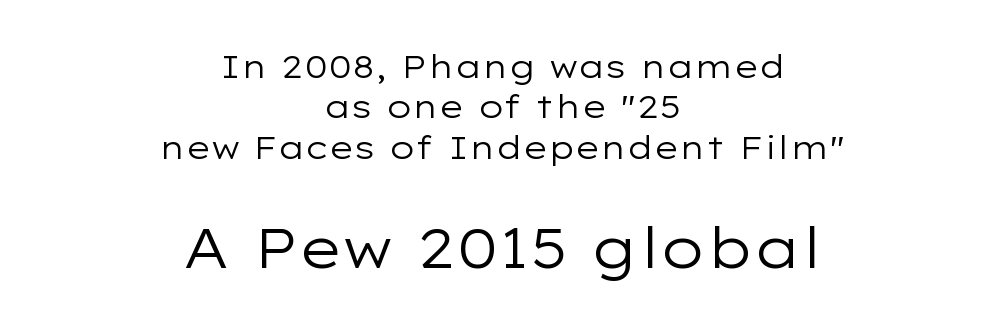
Does the leading feel generous? No, just average. Nobody touched the tracking dial on this one. A typesetter would call this proportional, since set widths differ per character. The rendering enlarges the type as you move from the upper chunk to the lower. The letters look calm and open, with moderate or lighter stems. Notice how the stems are strictly vertical — no italics here.
